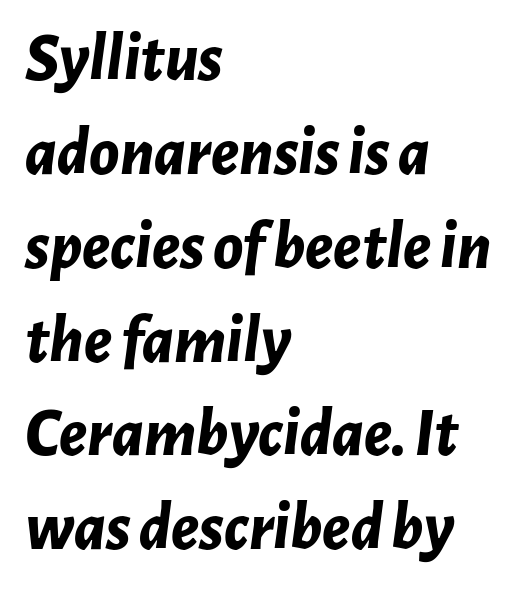
Q: Is the text bold? A: Yes.
Q: Is the text italic (slanted)? A: Yes, it leans right by about 7 degrees.
Q: Is the text underlined? A: No.
Q: How is the paragraph aligned? A: Left-aligned.
Q: Is the spacing between letters normal or unusually wide? A: Normal.
Q: Is the spacing between lines tight, normal or loose? A: Normal.
Q: Width (condensed, normal, or wide)? A: Normal.
Q: Stroke contrast? A: Low.
Q: x-height? A: Medium.
Q: Monospaced? A: No.
